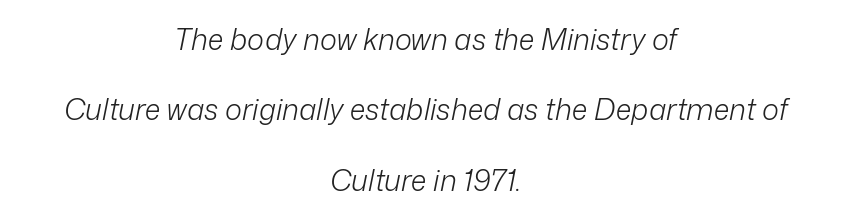
The image shows 29 px light type, italic (leaning right); set centered, loose line spacing (2.43x), normal letter spacing, not underlined; low stroke contrast and a medium x-height.
